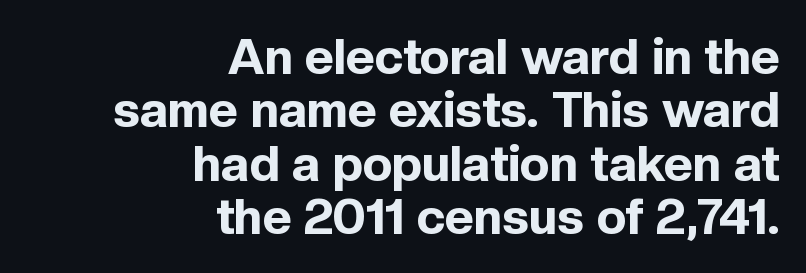
Q: Is the text bold? A: Yes.
Q: Is the text italic (slanted)? A: No, it is upright.
Q: Is the typeface a serif or a sans-serif typeface? A: Sans-serif.
Q: Is the text underlined? A: No.
Q: How is the paragraph aligned? A: Right-aligned.
Q: Is the spacing between letters normal or unusually wide? A: Normal.
Q: Is the spacing between lines tight, normal or loose? A: Tight.
Q: Width (condensed, normal, or wide)? A: Normal.
Q: x-height? A: Medium.
Q: Monospaced? A: No.
